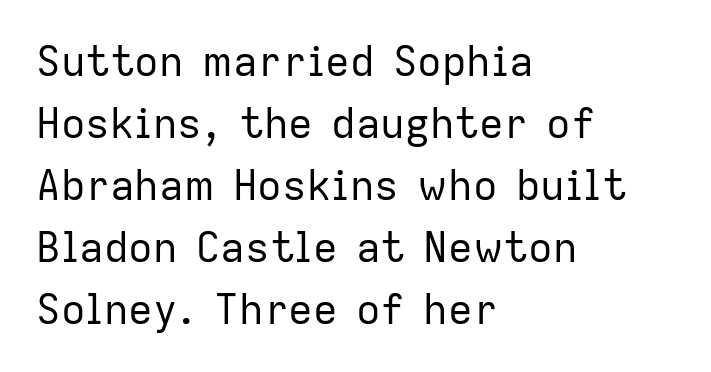
{"serif": "no", "italic": "no", "bold": "no", "weight": "regular", "width": "normal", "stroke_contrast": "low", "x_height": "medium", "monospaced": "no", "underline": "no", "align": "left", "line_spacing": "normal", "line_spacing_ratio": 1.51, "letter_spacing": "normal", "letter_spacing_em": 0.0, "glyph_px": 41}
